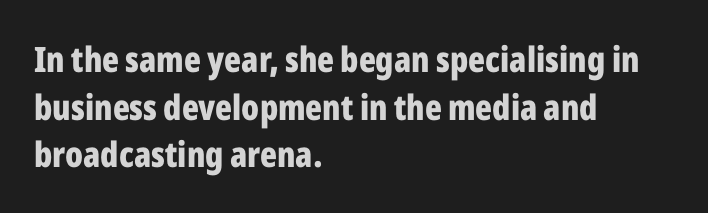
Q: Is the text bold? A: Yes.
Q: Is the text italic (slanted)? A: No, it is upright.
Q: Is the typeface a serif or a sans-serif typeface? A: Sans-serif.
Q: Is the text underlined? A: No.
Q: How is the paragraph aligned? A: Left-aligned.
Q: Is the spacing between letters normal or unusually wide? A: Normal.
Q: Is the spacing between lines tight, normal or loose? A: Normal.
Q: Width (condensed, normal, or wide)? A: Condensed.
Q: Stroke contrast? A: Low.
Q: x-height? A: Medium.
Q: Monospaced? A: No.
